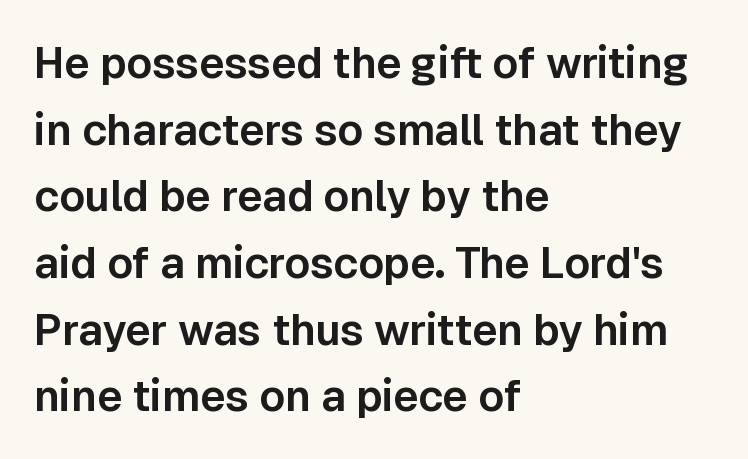
Character widths vary here, with narrow letters taking less room than wide ones. Clear beneath every line of the passage. Posture: straight, roman, zero tilt. Each line starts at the same left margin while the right side varies. Nothing unusual about the tracking: characters are spaced as the font intends.
